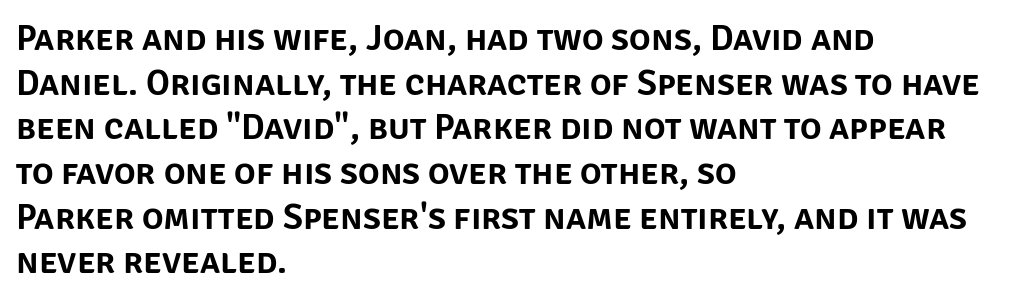
Q: Is the text italic (slanted)? A: No, it is upright.
Q: Is the typeface a serif or a sans-serif typeface? A: Sans-serif.
Q: Is the text underlined? A: No.
Q: How is the paragraph aligned? A: Left-aligned.
Q: Is the spacing between letters normal or unusually wide? A: Normal.
Q: Width (condensed, normal, or wide)? A: Normal.
Q: Stroke contrast? A: Low.
Q: x-height? A: Large.
Q: Monospaced? A: No.
